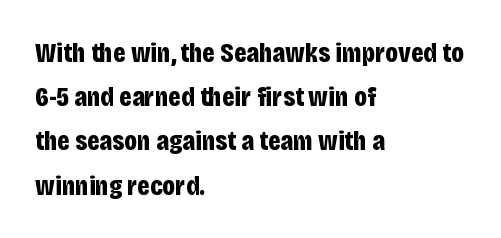
You could call the tracking neutral — neither tight nor loose. No italicization has been applied; the sample stays upright. The font family rendered here belongs to the sans-serif group. These lines are rendered in a variable-pitch font. Line beginnings align vertically; line endings do not. Type without underlining.
